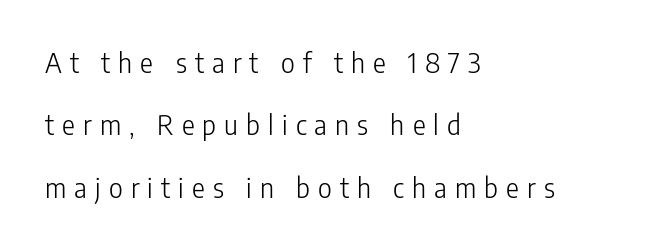
Letters rest on an invisible, unmarked baseline. Widely set lines give the paragraph a tall, airy silhouette. A classic flush-left, rag-right setting is used for this passage. The strokes are not fattened; the text isn't bold.
